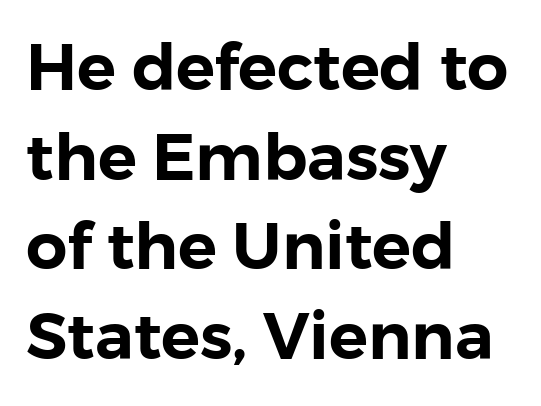
I'd call this a sans setting — the letters go barefoot. Looks like regular typesetting: each glyph gets only the width it needs. Leading matches the norm, producing a regular column. Clear beneath every line of the passage. Do the letters lean? They stand straight. Alignment: flush left.
